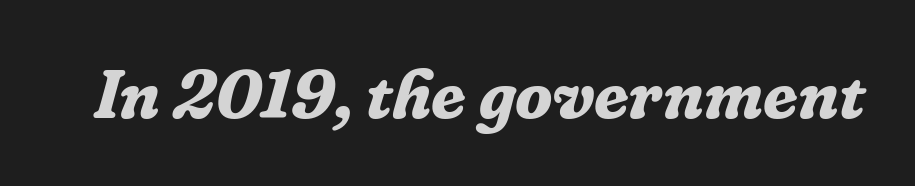
Q: Is the text bold? A: Yes.
Q: Is the text italic (slanted)? A: Yes, it leans right by about 16 degrees.
Q: Is the typeface a serif or a sans-serif typeface? A: Serif.
Q: Is the text underlined? A: No.
Q: Is the spacing between letters normal or unusually wide? A: Normal.
Q: Width (condensed, normal, or wide)? A: Normal.
Q: Stroke contrast? A: Low.
Q: x-height? A: Medium.
Q: Monospaced? A: No.
